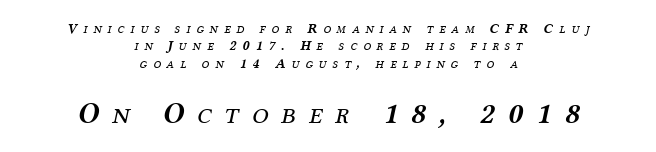
The image shows 30 px regular-weight serif type, italic (leaning right); set centered, line spacing 1.24x, unusually wide letter spacing (+0.43 em), not underlined; the second (bottom) block is 2.14x larger; medium stroke contrast and a medium x-height.
